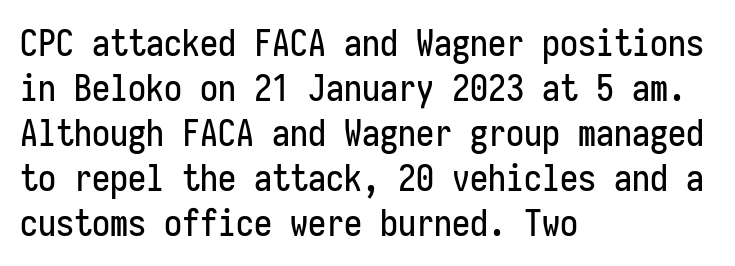
The image shows 36 px condensed sans-serif type, upright, monospaced; set left-aligned, normal line spacing (1.25x), normal letter spacing, not underlined; low stroke contrast and a medium x-height.
